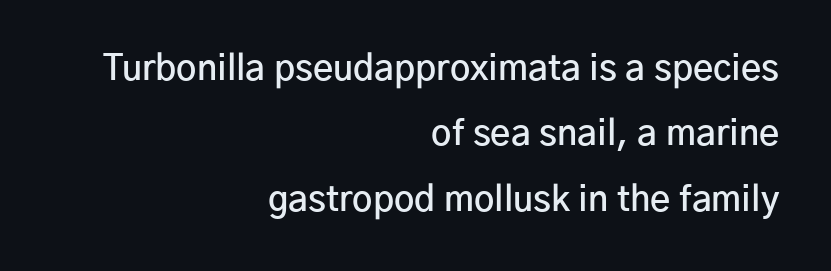
{"serif": "no", "italic": "no", "bold": "semi", "weight": "semibold", "width": "normal", "stroke_contrast": "low", "x_height": "medium", "monospaced": "no", "underline": "no", "align": "right", "line_spacing_ratio": 1.87, "letter_spacing": "normal", "letter_spacing_em": 0.0, "glyph_px": 35}
